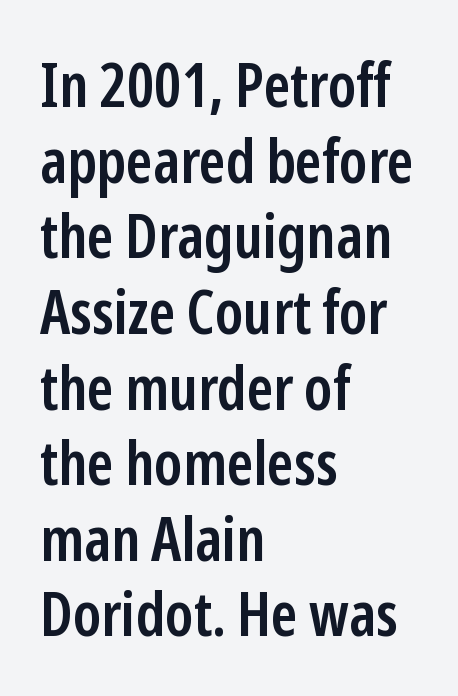
Q: Is the text bold? A: Semi-bold.
Q: Is the text italic (slanted)? A: No, it is upright.
Q: Is the typeface a serif or a sans-serif typeface? A: Sans-serif.
Q: Is the text underlined? A: No.
Q: How is the paragraph aligned? A: Left-aligned.
Q: Is the spacing between letters normal or unusually wide? A: Normal.
Q: Width (condensed, normal, or wide)? A: Condensed.
Q: Stroke contrast? A: Low.
Q: x-height? A: Medium.
Q: Monospaced? A: No.
